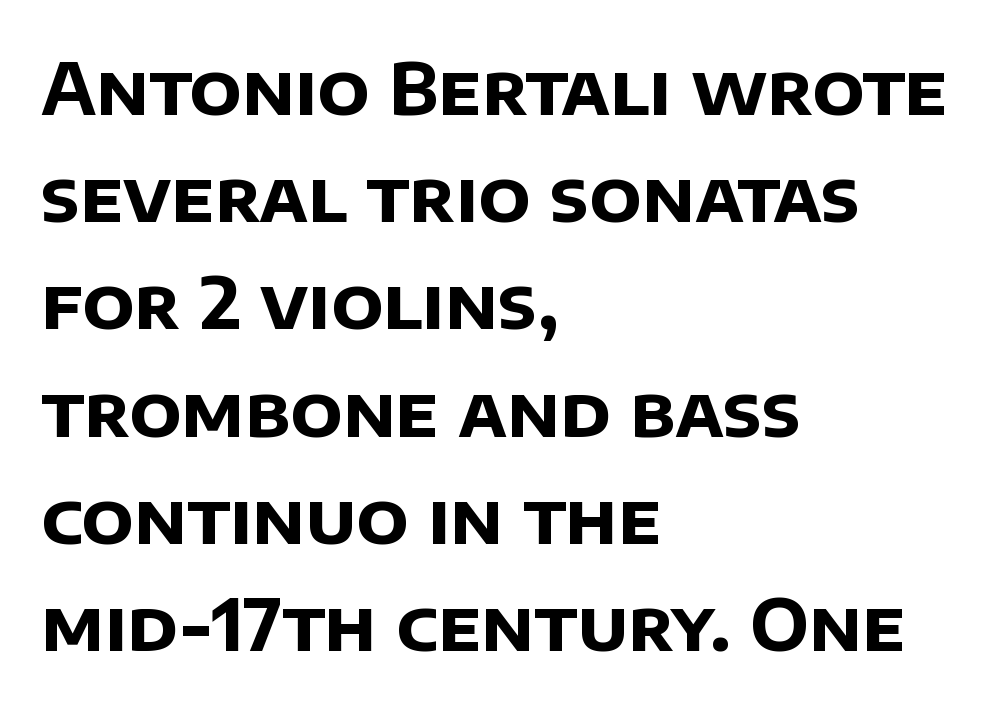
You could call the tracking neutral — neither tight nor loose. A sans-serif font was chosen for this passage. Is this a fixed-width face? No — the glyphs have proportional, varying widths. Check under the words: just untouched page.
